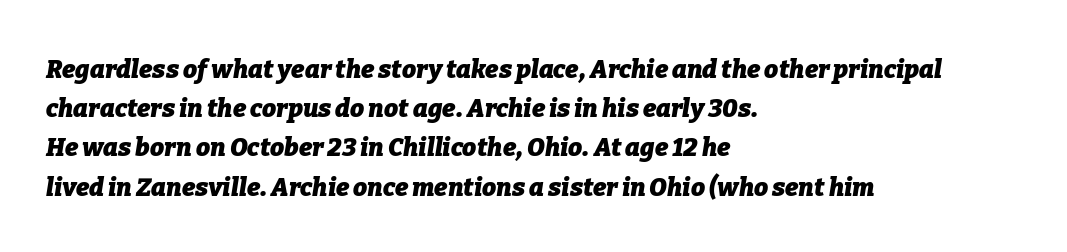
Q: Is the text bold? A: Yes.
Q: Is the text italic (slanted)? A: Yes, it leans right by about 9 degrees.
Q: Is the text underlined? A: No.
Q: How is the paragraph aligned? A: Left-aligned.
Q: Is the spacing between letters normal or unusually wide? A: Normal.
Q: Is the spacing between lines tight, normal or loose? A: Normal.
